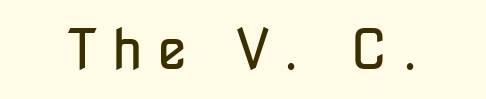
Q: Is the text bold? A: No.
Q: Is the text italic (slanted)? A: No, it is upright.
Q: Is the typeface a serif or a sans-serif typeface? A: Sans-serif.
Q: Is the text underlined? A: No.
Q: Is the spacing between letters normal or unusually wide? A: Unusually wide.
Q: Width (condensed, normal, or wide)? A: Condensed.
Q: Stroke contrast? A: Low.
Q: x-height? A: Medium.
Q: Monospaced? A: No.
